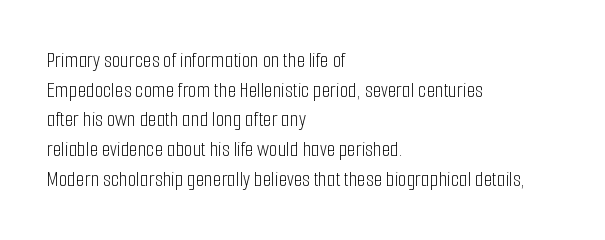
Unmarked baselines from the first word to the last. The designer left line spacing at the default. The rendering anchors every line to the left-hand side. The gaps between neighbouring characters are ordinary and unremarkable. The type sits square on the baseline with zero lean.
